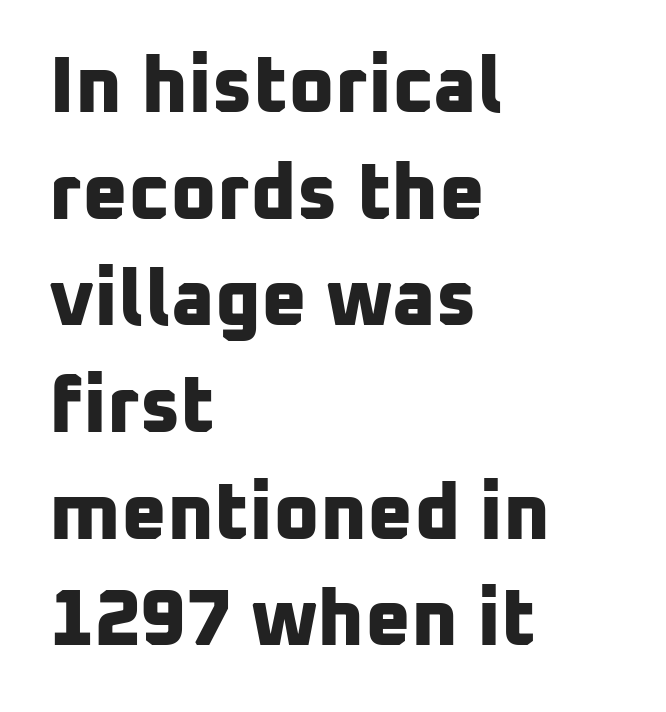
{"serif": "no", "bold": "yes", "weight": "bold", "width": "normal", "stroke_contrast": "low", "x_height": "medium", "monospaced": "no", "underline": "no", "align": "left", "line_spacing": "normal", "line_spacing_ratio": 1.35, "letter_spacing": "normal", "letter_spacing_em": 0.0, "glyph_px": 79}
